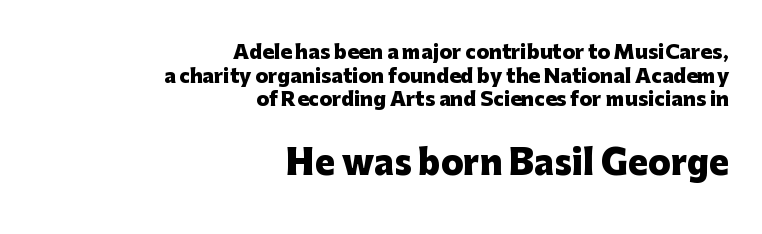
The image shows 33 px heavy sans-serif type, upright; set right-aligned, normal line spacing (1.25x), normal letter spacing, not underlined; the second (bottom) block is 1.74x larger; low stroke contrast and a medium x-height.
